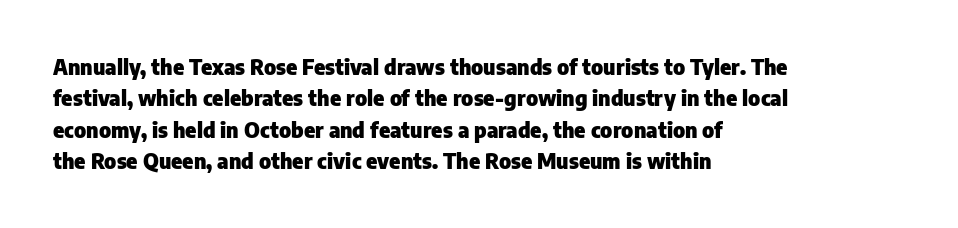
{"italic": "no", "bold": "yes", "underline": "no", "align": "left", "line_spacing": "normal", "line_spacing_ratio": 1.5, "letter_spacing": "normal", "letter_spacing_em": 0.0, "glyph_px": 21}
